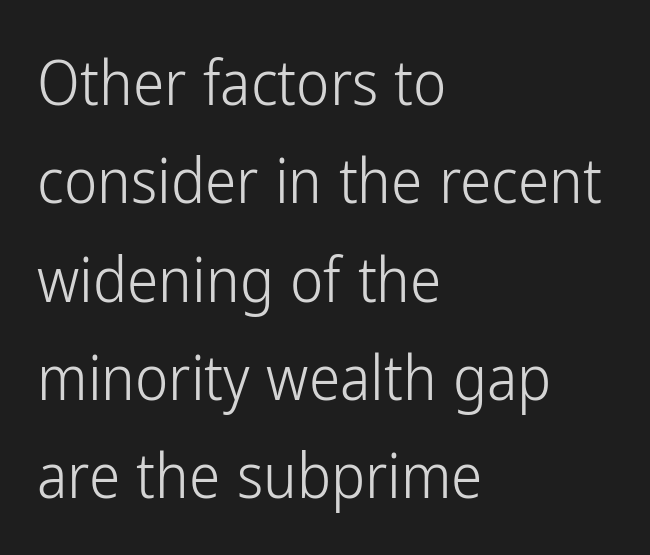
The image shows 63 px light, condensed sans-serif type, upright; set left-aligned, normal line spacing (1.56x), normal letter spacing, not underlined; low stroke contrast and a medium x-height.
